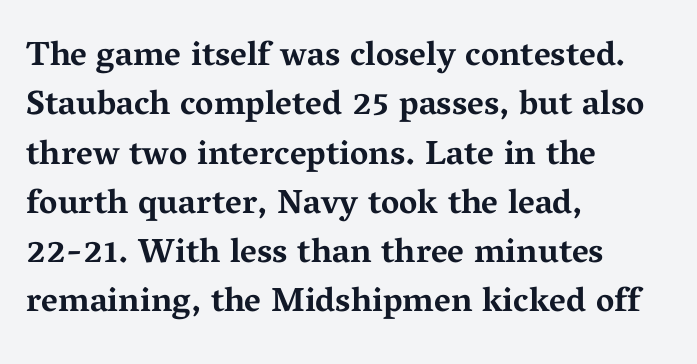
The image shows 34 px bold, wide serif type, upright; set left-aligned, normal line spacing (1.45x), normal letter spacing, not underlined; medium stroke contrast and a medium x-height.
